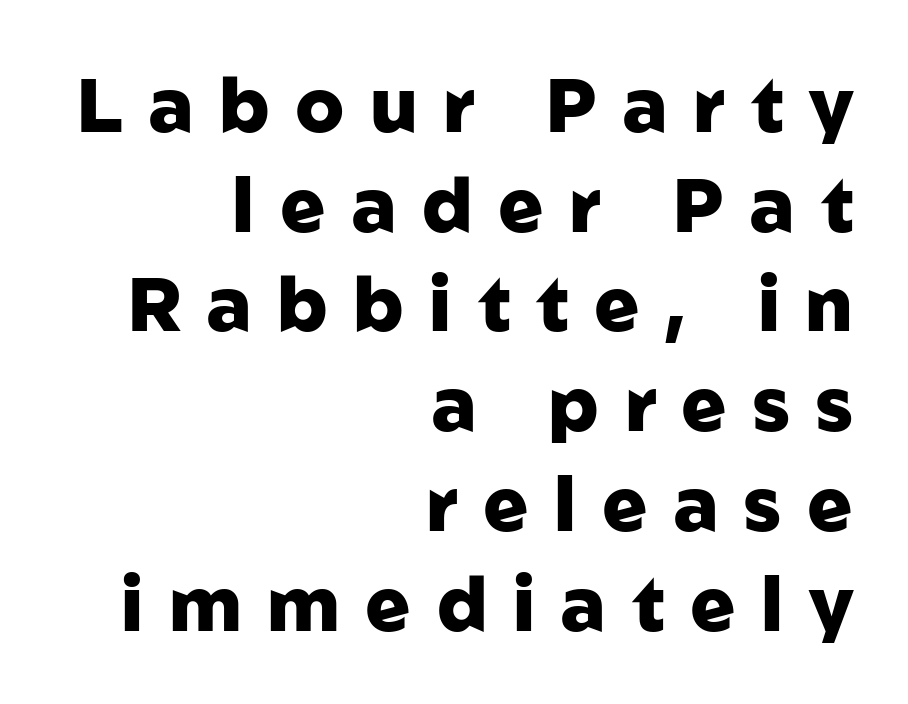
Spacing between characters has been opened up far beyond the box default. Look at the bottom of the vertical strokes: they stop flat, with no serifs. The lettering holds an erect, upright posture throughout. Compared with an ordinary text face, these strokes are far heavier — a full bold. Each new line begins a customary step beneath the previous one.
